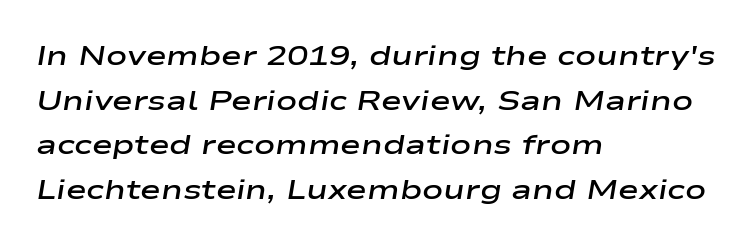
Beneath every word, the page is bare. The text carries the slant typical of an italic or oblique font. The face used here is rendered with its standard letterfit. This rendering uses left alignment, leaving the right contour irregular. Summary of vertical rhythm: regular, with standard interline spacing.
